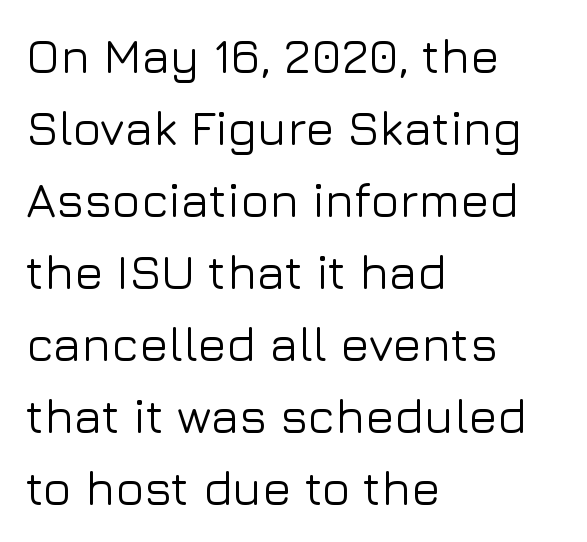
The image shows 48 px sans-serif type, upright; set left-aligned, normal line spacing (1.5x), normal letter spacing, not underlined; low stroke contrast and a medium x-height.
